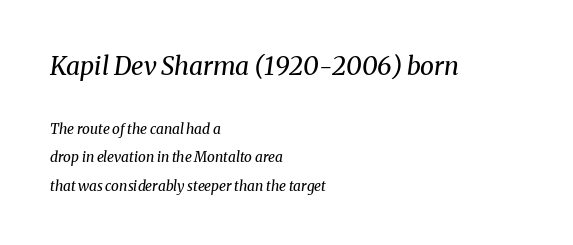
The image shows 25 px text type, italic (leaning right); set left-aligned, loose line spacing (2.01x), normal letter spacing, not underlined; the first (top) block is 1.79x larger.
